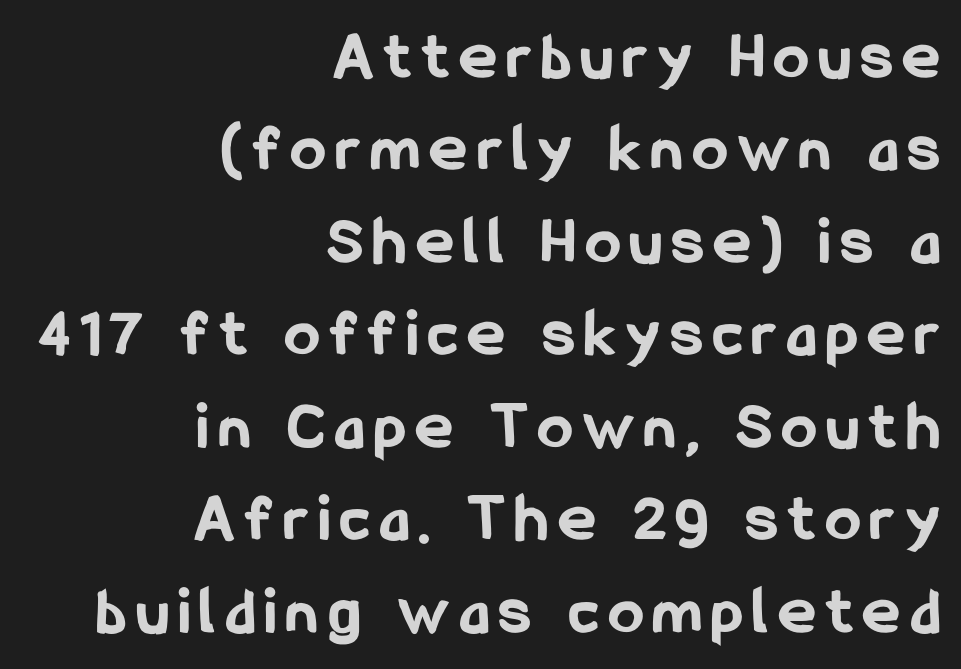
Regarding serifs, this sample does without them. Proportional: the letters do not fall into vertical columns. Successive baselines arrive at the customary interval. Typographic density is high because the face is bold. Posture: upright roman.
